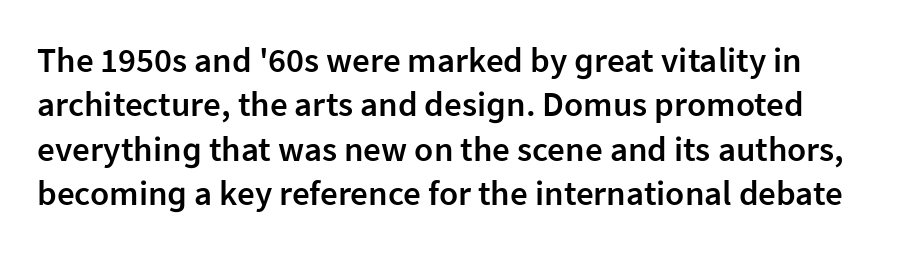
The image shows 35 px semibold sans-serif type, upright; set normal line spacing (1.27x), normal letter spacing, not underlined; low stroke contrast and a medium x-height.
